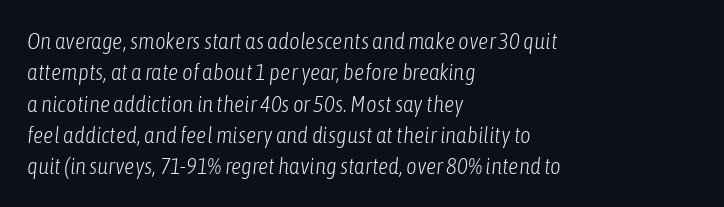
Q: Is the text bold? A: No.
Q: Is the text italic (slanted)? A: Yes, it leans right by about 6 degrees.
Q: Is the text underlined? A: No.
Q: How is the paragraph aligned? A: Left-aligned.
Q: Is the spacing between letters normal or unusually wide? A: Normal.
Q: Is the spacing between lines tight, normal or loose? A: Normal.
